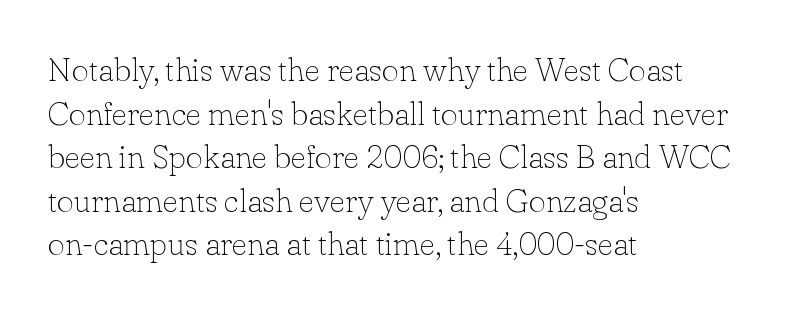
The face used here is proportionally spaced, like ordinary book or web type. Is the type heavy? It reads as light-to-regular instead. A normal amount of white space separates one row of letters from the next. The foot of each line stays bare and open.
